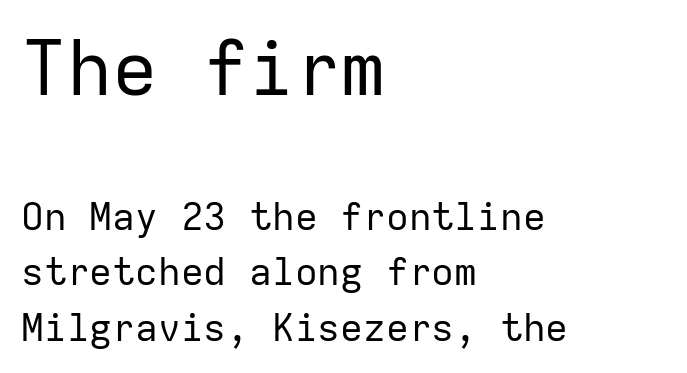
The image shows 76 px regular-weight sans-serif type, upright, monospaced; set left-aligned, normal line spacing (1.46x), normal letter spacing, not underlined; the first (top) block is 2.0x larger; low stroke contrast and a medium x-height.
